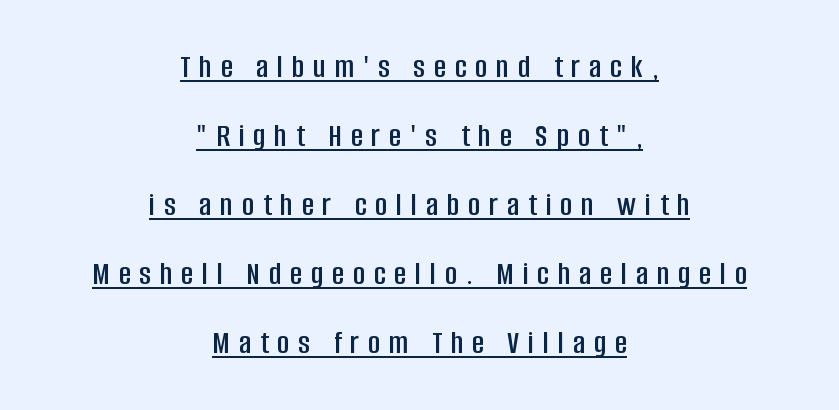
Q: Is the text italic (slanted)? A: No, it is upright.
Q: Is the typeface a serif or a sans-serif typeface? A: Sans-serif.
Q: Is the text underlined? A: Yes.
Q: How is the paragraph aligned? A: Centered.
Q: Is the spacing between letters normal or unusually wide? A: Unusually wide.
Q: Is the spacing between lines tight, normal or loose? A: Loose.
Q: Width (condensed, normal, or wide)? A: Condensed.
Q: Stroke contrast? A: Low.
Q: x-height? A: Large.
Q: Monospaced? A: No.
